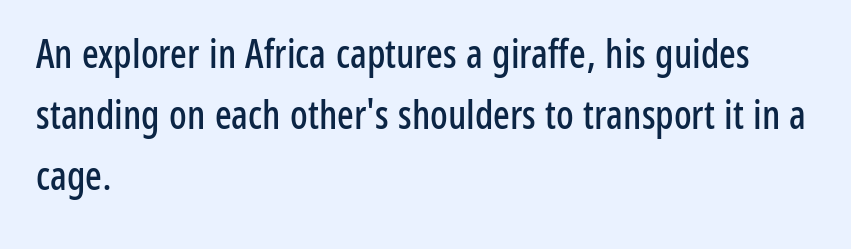
The image shows 39 px condensed sans-serif type, upright; set left-aligned, normal line spacing (1.57x), normal letter spacing, not underlined; low stroke contrast and a medium x-height.
